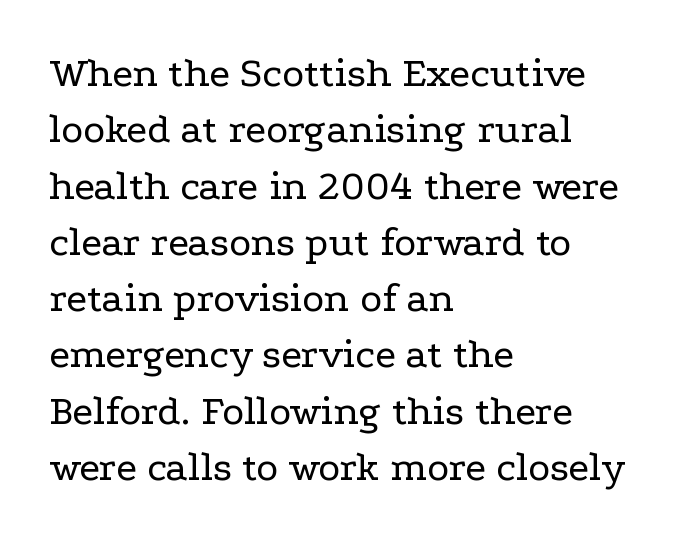
This rendering employs a face with finishing strokes, i.e., a serif. A typesetter would mark this as roman, not italic. Default kerning and tracking; the words read as compact shapes. The letters advance in unequal steps, a hallmark of proportional type.
